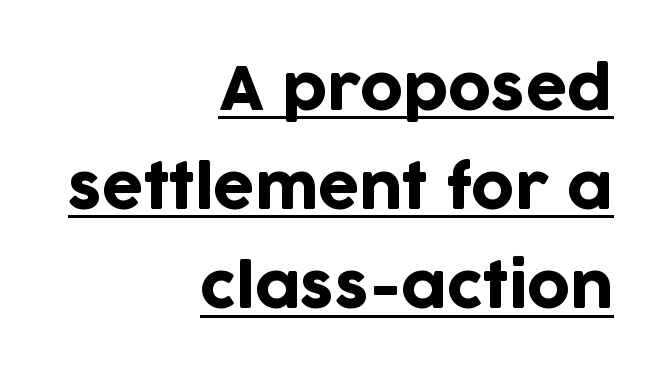
The image shows 59 px sans-serif type, upright; set right-aligned, normal line spacing (1.68x), normal letter spacing, underlined; low stroke contrast and a large x-height.
